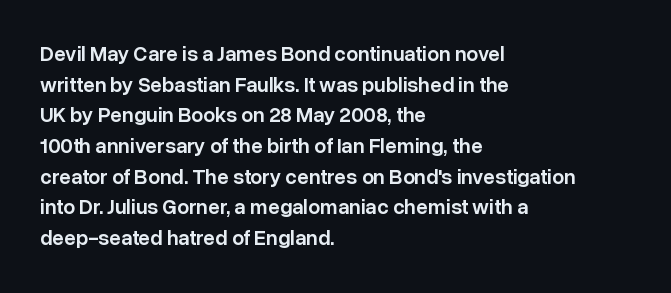
Q: Is the text bold? A: Semi-bold.
Q: Is the text italic (slanted)? A: No, it is upright.
Q: Is the text underlined? A: No.
Q: How is the paragraph aligned? A: Left-aligned.
Q: Is the spacing between letters normal or unusually wide? A: Normal.
Q: Is the spacing between lines tight, normal or loose? A: Normal.
